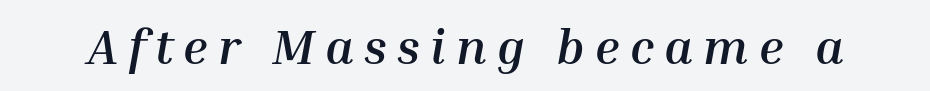
{"italic": "yes", "lean": "right", "slant_degrees": 10, "bold": "yes", "weight": "semibold", "width": "normal", "stroke_contrast": "medium", "x_height": "medium", "monospaced": "no", "underline": "no", "letter_spacing": "wide", "letter_spacing_em": 0.21, "glyph_px": 49}
